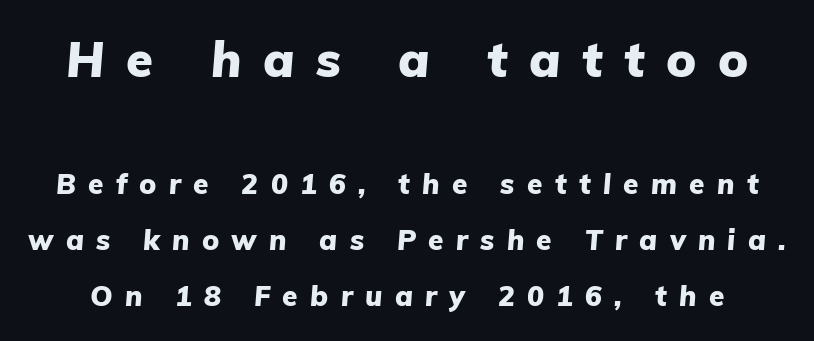
This sample has the flowing, uneven cadence of proportional lettering. Does the leading feel generous? Absolutely, it's lavish. Characters follow at a spacing far wider than the type designer built in. The rendering uses a bold face; every stroke is thick and dark. Is the type slanted? Yes — the strokes lean at a clear angle. The gap between lines stays unmarked.
